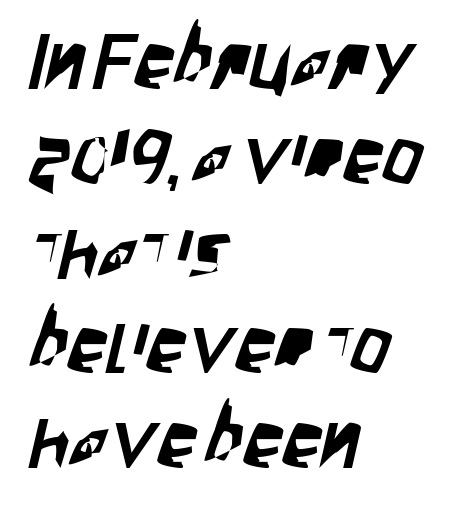
The image shows 79 px condensed sans-serif type; set left-aligned, line spacing 1.2x, normal letter spacing, not underlined; low stroke contrast and a large x-height.
